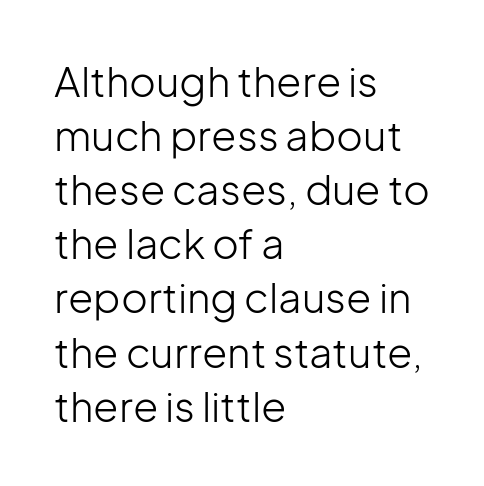
{"serif": "no", "italic": "no", "bold": "no", "weight": "light", "width": "normal", "stroke_contrast": "low", "x_height": "medium", "monospaced": "no", "underline": "no", "align": "left", "line_spacing": "normal", "line_spacing_ratio": 1.32, "letter_spacing": "normal", "letter_spacing_em": 0.0, "glyph_px": 41}
